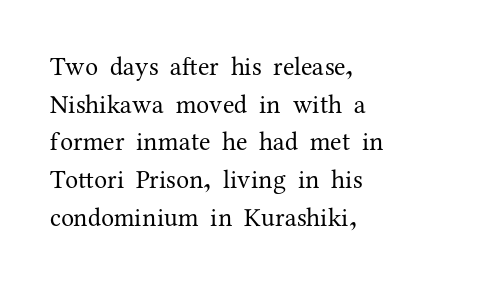
Q: Is the text bold? A: No.
Q: Is the text italic (slanted)? A: No, it is upright.
Q: Is the text underlined? A: No.
Q: How is the paragraph aligned? A: Left-aligned.
Q: Is the spacing between letters normal or unusually wide? A: Normal.
Q: Is the spacing between lines tight, normal or loose? A: Normal.
